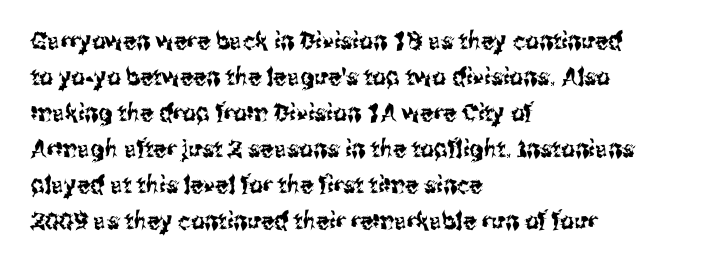
You can tell it's not italic because the verticals are truly vertical. Whoever set this chose a conventional vertical rhythm. The line texture is even and compact thanks to regular tracking. Each row of text sits above clean, open space.
